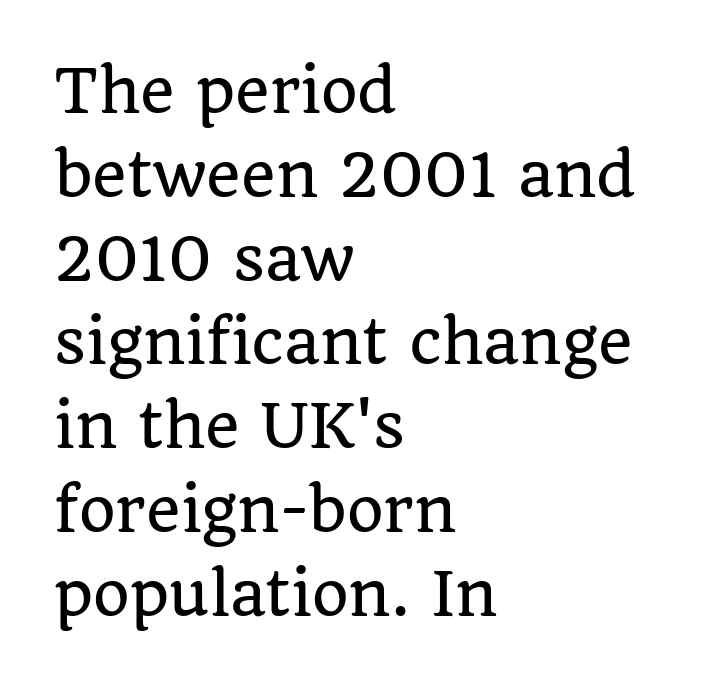
{"serif": "yes", "italic": "no", "width": "normal", "stroke_contrast": "low", "x_height": "large", "monospaced": "no", "underline": "no", "align": "left", "line_spacing": "normal", "line_spacing_ratio": 1.42, "letter_spacing": "normal", "letter_spacing_em": 0.0, "glyph_px": 59}
